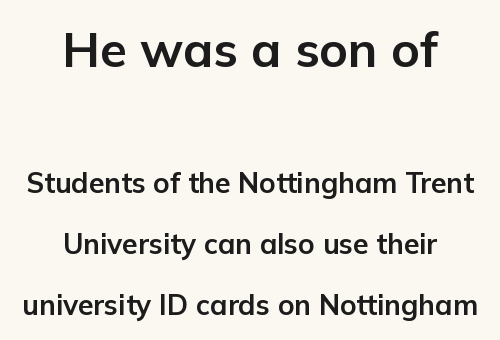
{"serif": "no", "italic": "no", "bold": "yes", "weight": "bold", "width": "normal", "stroke_contrast": "low", "x_height": "medium", "monospaced": "no", "underline": "no", "align": "center", "line_spacing": "loose", "line_spacing_ratio": 2.19, "letter_spacing": "normal", "letter_spacing_em": 0.0, "larger_block": "first", "size_ratio": 1.75, "glyph_px": 49}
